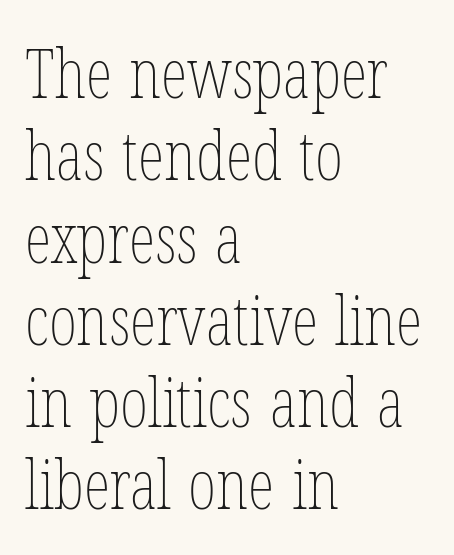
The image shows 68 px thin, condensed type, upright; set left-aligned, line spacing 1.21x, normal letter spacing, not underlined; low stroke contrast and a medium x-height.
